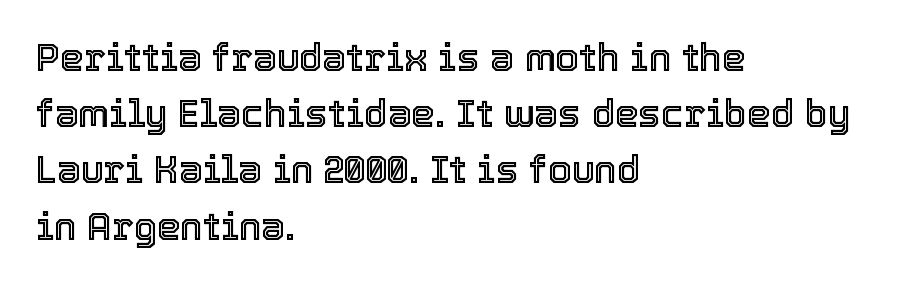
The image shows 38 px text type, upright; set left-aligned, normal line spacing (1.48x), normal letter spacing, not underlined; a medium x-height.
